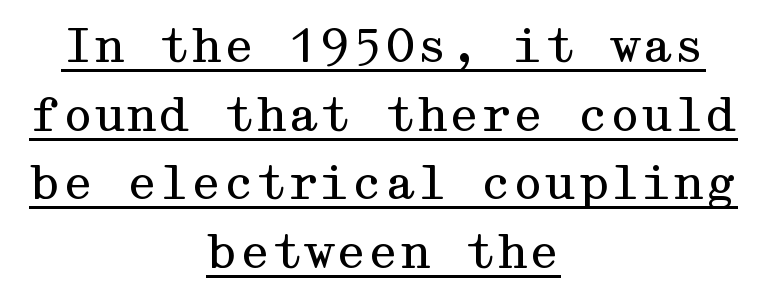
{"serif": "yes", "italic": "no", "bold": "no", "weight": "regular", "width": "wide", "stroke_contrast": "medium", "x_height": "medium", "underline": "yes", "align": "center", "line_spacing": "normal", "line_spacing_ratio": 1.49, "letter_spacing": "normal", "letter_spacing_em": 0.0, "glyph_px": 46}
